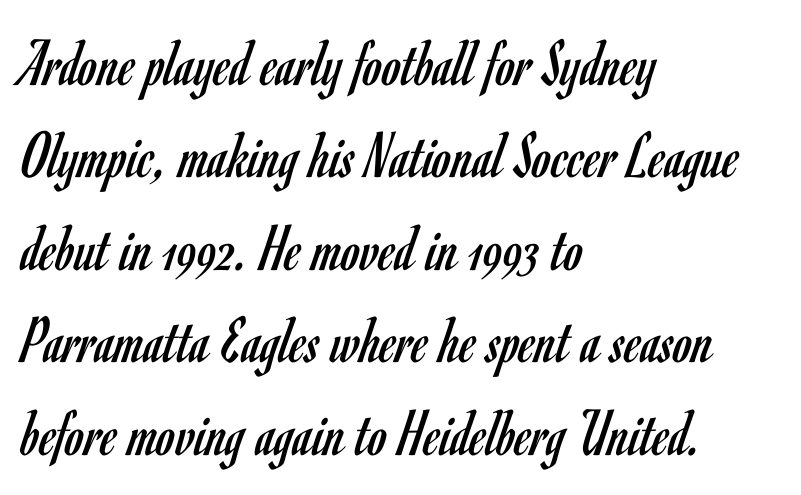
{"serif": "no", "bold": "no", "weight": "regular", "width": "condensed", "stroke_contrast": "low", "x_height": "small", "monospaced": "no", "underline": "no", "align": "left", "line_spacing": "normal", "line_spacing_ratio": 1.36, "letter_spacing": "normal", "letter_spacing_em": 0.0, "glyph_px": 68}
